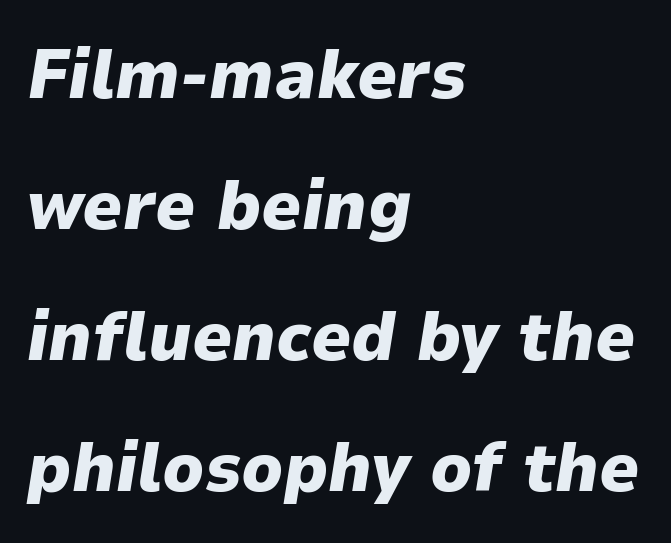
Rule under the text: the space is simply empty. A student would call this left alignment; a typographer would say flush left, rag right. Designer's note — italics engaged. The typesetting leans heavy: a genuine bold. The rendering uses natural spacing where letterforms have individual widths.
